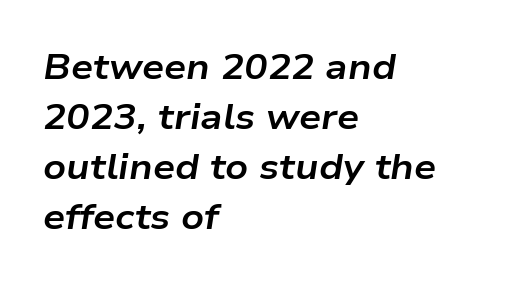
Line spacing here is normal. The passage shown is emphatically bold. The ragged edge is on the right, which tells us the setting is flush left. There's an unmistakable incline to the writing here. Letter spacing: default.
